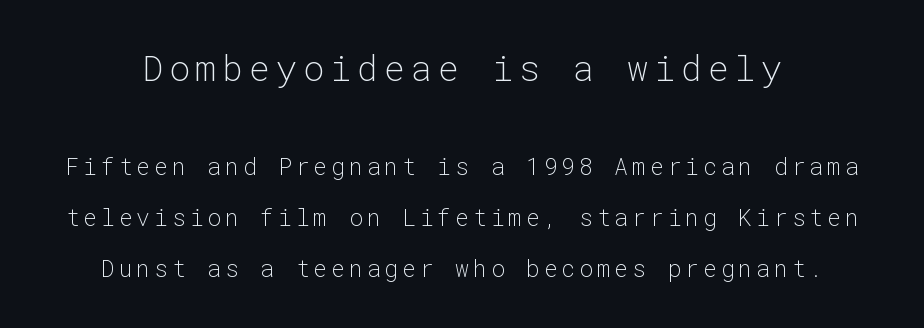
The image shows 35 px light sans-serif type, upright, monospaced; set loose line spacing (2.22x), not underlined; the first (top) block is 1.52x larger; low stroke contrast and a medium x-height.
